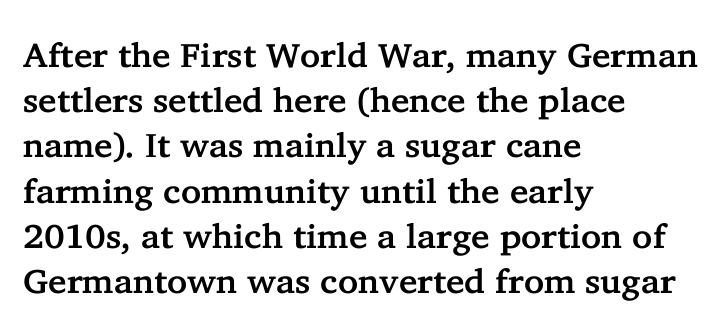
{"serif": "yes", "italic": "no", "width": "normal", "stroke_contrast": "low", "x_height": "medium", "monospaced": "no", "underline": "no", "align": "left", "line_spacing": "normal", "line_spacing_ratio": 1.33, "letter_spacing": "normal", "letter_spacing_em": 0.0, "glyph_px": 34}
